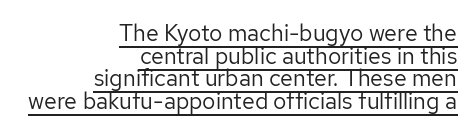
The image shows 23 px text type, upright; set right-aligned, tight line spacing (0.98x), normal letter spacing, underlined.
